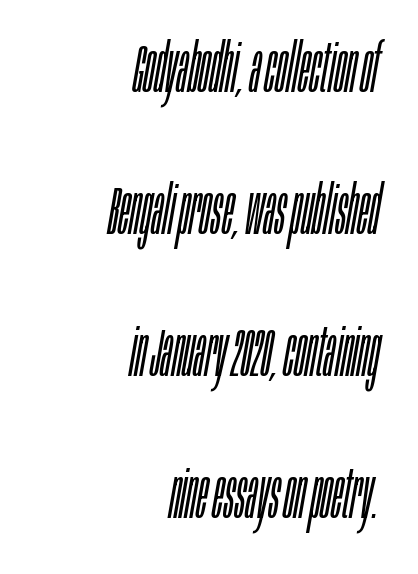
The image shows 67 px light, condensed type, italic (leaning right); set right-aligned, loose line spacing (2.12x), normal letter spacing, not underlined; low stroke contrast and a large x-height.
